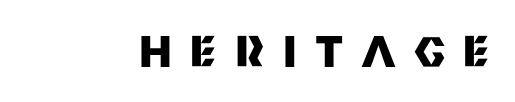
The image shows 42 px heavy sans-serif type, upright; set unusually wide letter spacing (+0.46 em), not underlined; medium stroke contrast and a large x-height.
